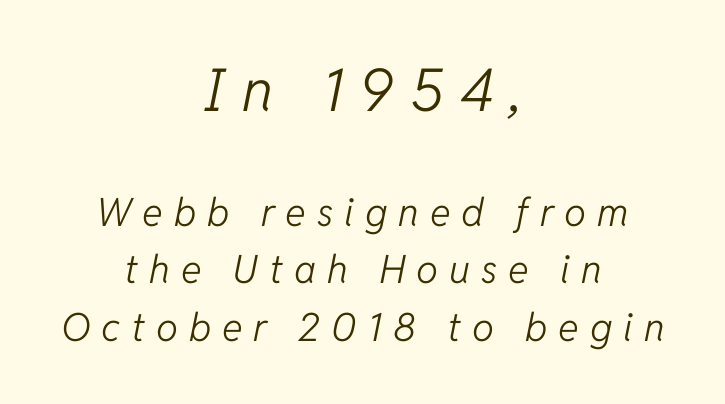
The baseline area is clear. Casual observation: everything's sitting right in the middle. The passage shown is typed in a proportional face where columns would drift. Style check: oblique.
